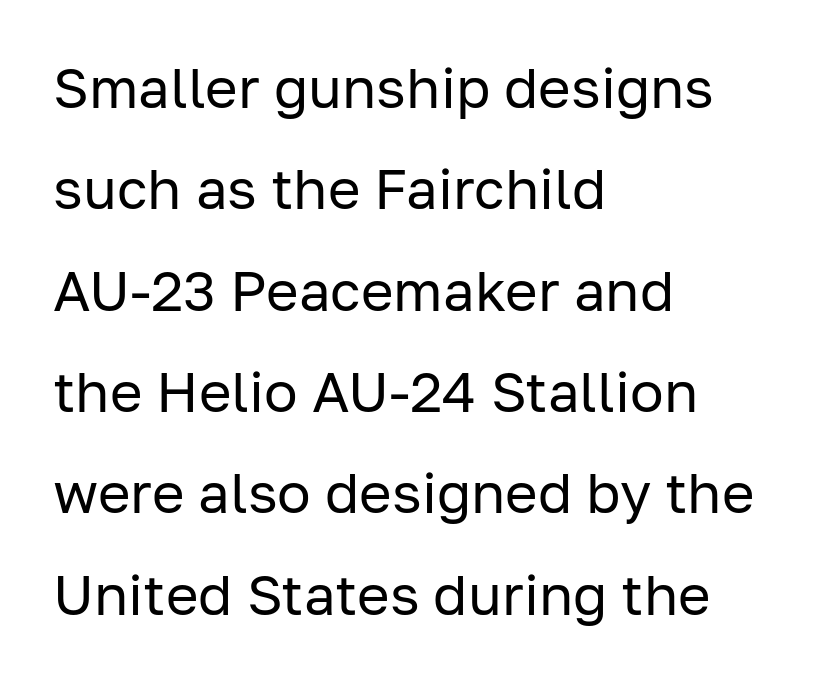
The image shows 56 px regular-weight sans-serif type, upright; set left-aligned, line spacing 1.81x, normal letter spacing, not underlined; low stroke contrast and a medium x-height.
